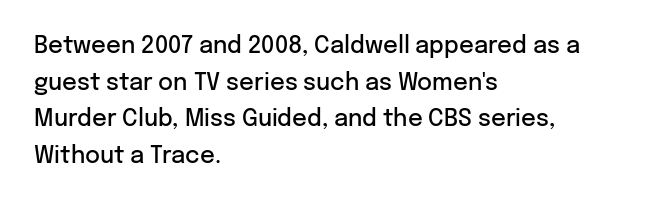
The image shows 23 px text type, upright; set left-aligned, normal line spacing (1.59x), normal letter spacing, not underlined.
